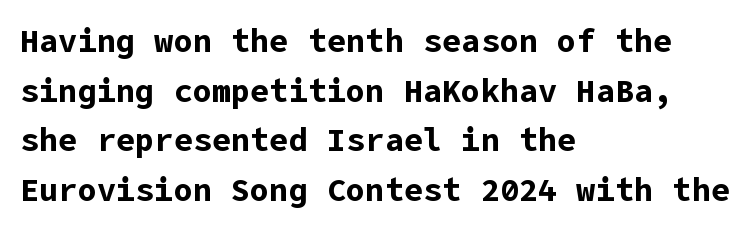
{"serif": "no", "italic": "no", "bold": "yes", "weight": "bold", "width": "normal", "stroke_contrast": "low", "x_height": "medium", "underline": "no", "align": "left", "line_spacing": "normal", "line_spacing_ratio": 1.55, "letter_spacing": "normal", "letter_spacing_em": 0.0, "glyph_px": 32}
